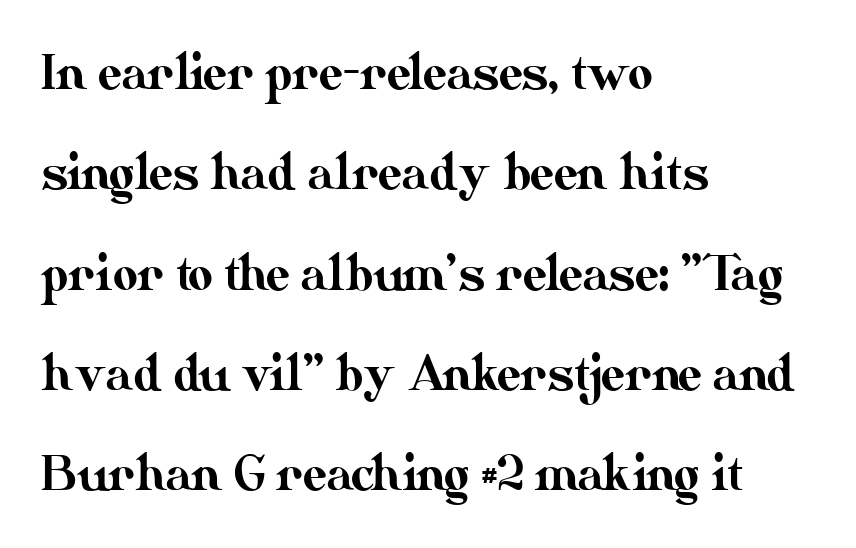
Q: Is the text italic (slanted)? A: No, it is upright.
Q: Is the text underlined? A: No.
Q: How is the paragraph aligned? A: Left-aligned.
Q: Is the spacing between letters normal or unusually wide? A: Normal.
Q: Is the spacing between lines tight, normal or loose? A: Loose.
Q: Width (condensed, normal, or wide)? A: Normal.
Q: Stroke contrast? A: Medium.
Q: x-height? A: Small.
Q: Monospaced? A: No.
